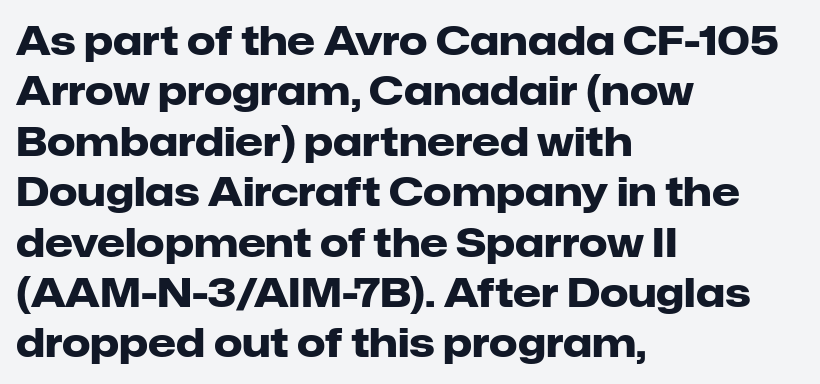
The face used here is a sans, in the tradition of grotesques and geometrics. The rag falls on the right side of this text block. Standard letterfit; no display-style spreading of the glyphs. The font's upright variant was chosen for this text.
